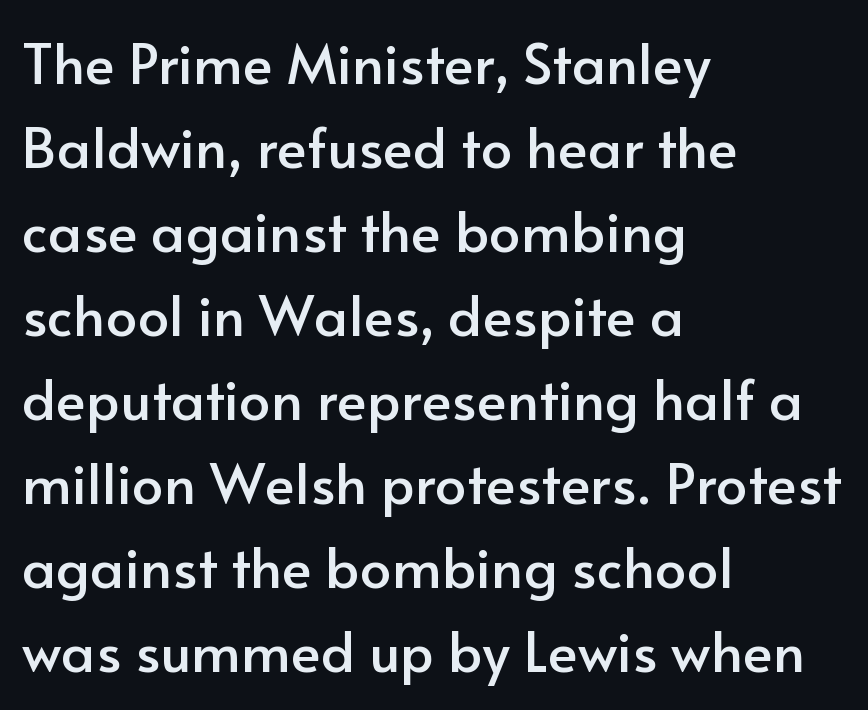
{"serif": "no", "italic": "no", "width": "normal", "stroke_contrast": "low", "x_height": "small", "monospaced": "no", "underline": "no", "align": "left", "line_spacing": "normal", "line_spacing_ratio": 1.5, "letter_spacing": "normal", "letter_spacing_em": 0.0, "glyph_px": 56}
